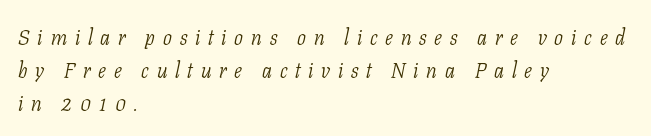
Q: Is the text bold? A: No.
Q: Is the text italic (slanted)? A: Yes, it leans right by about 11 degrees.
Q: Is the text underlined? A: No.
Q: How is the paragraph aligned? A: Left-aligned.
Q: Is the spacing between letters normal or unusually wide? A: Unusually wide.
Q: Is the spacing between lines tight, normal or loose? A: Normal.
